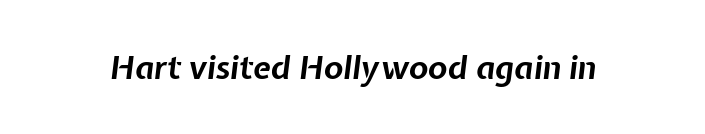
Q: Is the text bold? A: Yes.
Q: Is the text italic (slanted)? A: Yes, it leans right by about 7 degrees.
Q: Is the text underlined? A: No.
Q: Is the spacing between letters normal or unusually wide? A: Normal.
Q: Width (condensed, normal, or wide)? A: Normal.
Q: Stroke contrast? A: Low.
Q: x-height? A: Medium.
Q: Monospaced? A: No.
